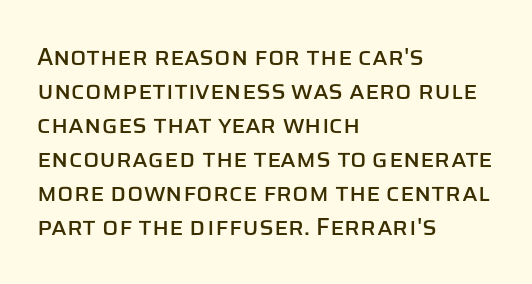
The image shows 24 px text type, upright; set left-aligned, normal line spacing (1.42x), normal letter spacing, not underlined.
